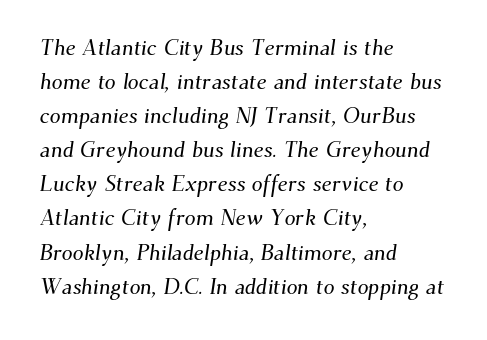
Q: Is the text underlined? A: No.
Q: How is the paragraph aligned? A: Left-aligned.
Q: Is the spacing between letters normal or unusually wide? A: Normal.
Q: Is the spacing between lines tight, normal or loose? A: Normal.
